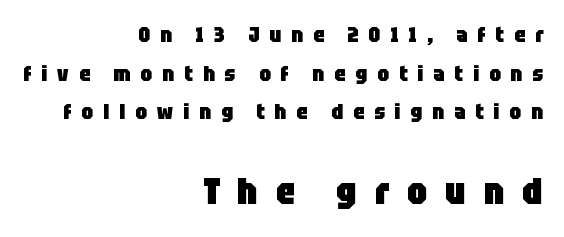
The image shows 37 px heavy, condensed sans-serif type, upright; set right-aligned, line spacing 1.84x, unusually wide letter spacing (+0.48 em), not underlined; the second (bottom) block is 1.76x larger; low stroke contrast and a large x-height.
